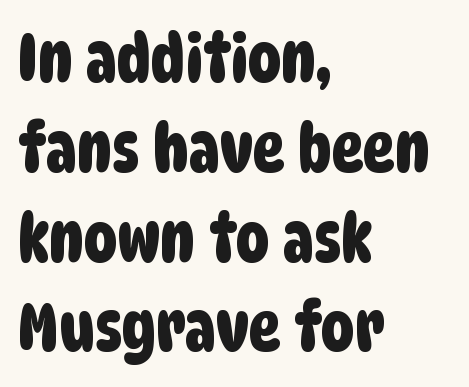
The image shows 67 px condensed sans-serif type; set left-aligned, normal line spacing (1.34x), normal letter spacing, not underlined; low stroke contrast and a large x-height.
